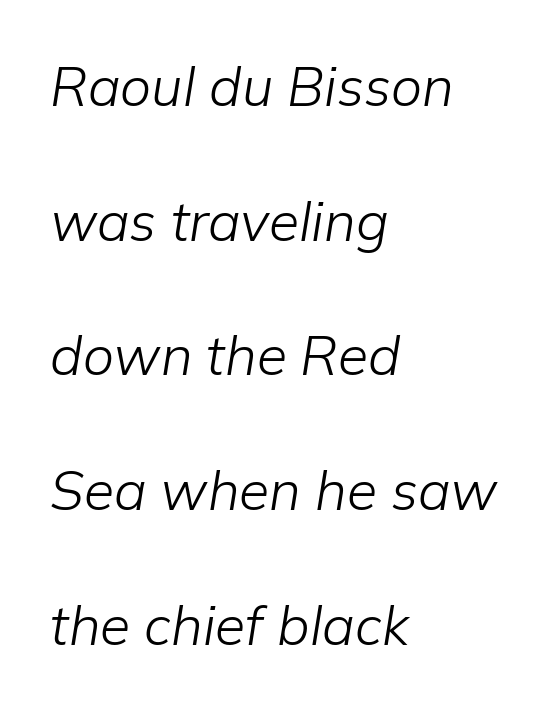
{"italic": "yes", "lean": "right", "slant_degrees": 9, "bold": "no", "weight": "light", "width": "normal", "stroke_contrast": "low", "x_height": "medium", "monospaced": "no", "underline": "no", "align": "left", "line_spacing": "loose", "line_spacing_ratio": 2.45, "letter_spacing": "normal", "letter_spacing_em": 0.0, "glyph_px": 55}
